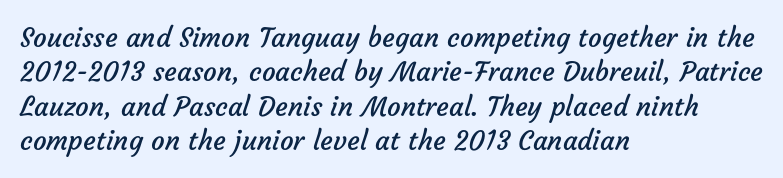
{"bold": "no", "underline": "no", "align": "left", "line_spacing": "normal", "line_spacing_ratio": 1.27, "letter_spacing": "normal", "letter_spacing_em": 0.0, "glyph_px": 27}
